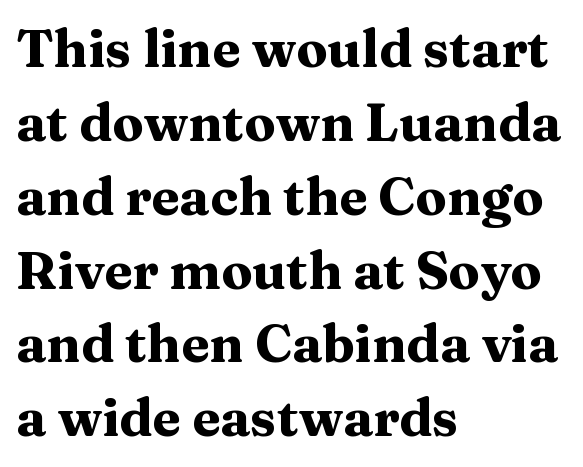
Q: Is the text bold? A: Yes.
Q: Is the text italic (slanted)? A: No, it is upright.
Q: Is the typeface a serif or a sans-serif typeface? A: Serif.
Q: Is the text underlined? A: No.
Q: How is the paragraph aligned? A: Left-aligned.
Q: Is the spacing between letters normal or unusually wide? A: Normal.
Q: Is the spacing between lines tight, normal or loose? A: Normal.
Q: Width (condensed, normal, or wide)? A: Wide.
Q: Stroke contrast? A: Medium.
Q: x-height? A: Medium.
Q: Monospaced? A: No.
